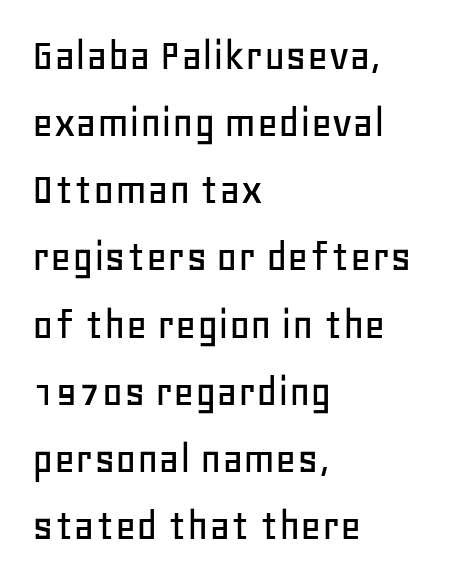
Typographically, this falls in the sans-serif category. A typesetter would mark this as roman, not italic. Typeset ragged right — the left edge is the straight one. These lines keep a tight, regular rhythm from letter to letter. Note the varied advance widths — an 'i' is clearly narrower than an 'm'. Horizontal bands of white between lines are of average thickness.
